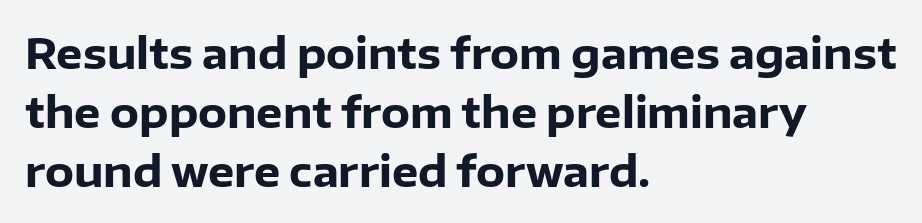
The image shows 42 px heavy sans-serif type, upright; set left-aligned, normal line spacing (1.41x), normal letter spacing, not underlined; low stroke contrast and a medium x-height.
